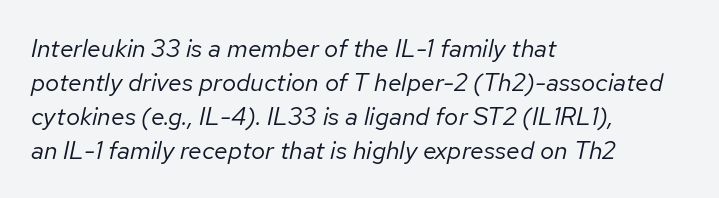
In terms of letterspacing, this is plain default setting. These lines sit exactly where default settings would place them. Compared with a centered layout, this one pins lines to the left instead. Check the space under the baseline: it is left empty. The specimen reads as italic at a glance.
